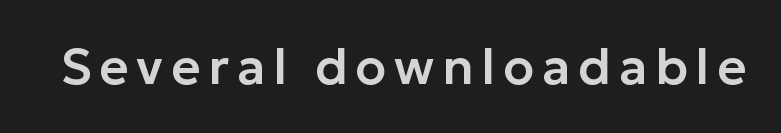
{"serif": "no", "italic": "no", "width": "normal", "stroke_contrast": "low", "x_height": "medium", "monospaced": "no", "underline": "no", "glyph_px": 50}
